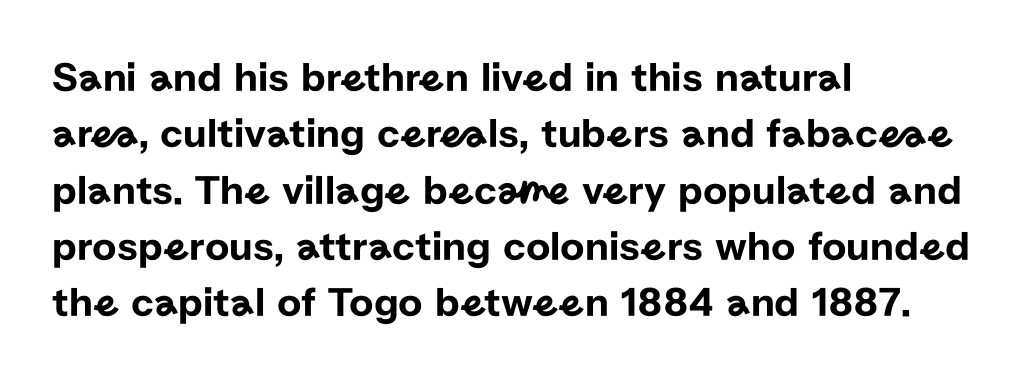
The image shows 42 px sans-serif type, upright; set left-aligned, normal line spacing (1.34x), normal letter spacing, not underlined; low stroke contrast and a medium x-height.
